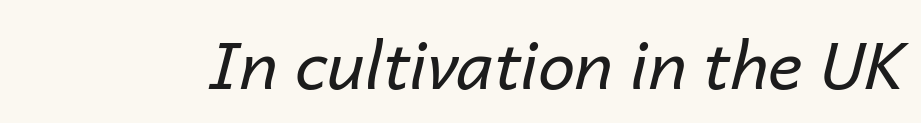
The characters are drawn with everyday or finer stroke widths. The typography opts for an oblique posture over an upright one. These lines keep a tight, regular rhythm from letter to letter. Type without underlining. Each letter keeps its own natural width here, so spacing adapts to shape.
